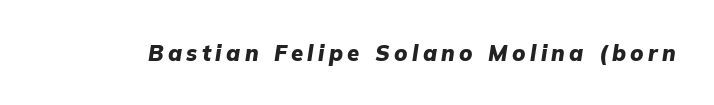
Q: Is the text bold? A: Yes.
Q: Is the text italic (slanted)? A: Yes, it leans right by about 9 degrees.
Q: Is the text underlined? A: No.
Q: Is the spacing between letters normal or unusually wide? A: Unusually wide.
